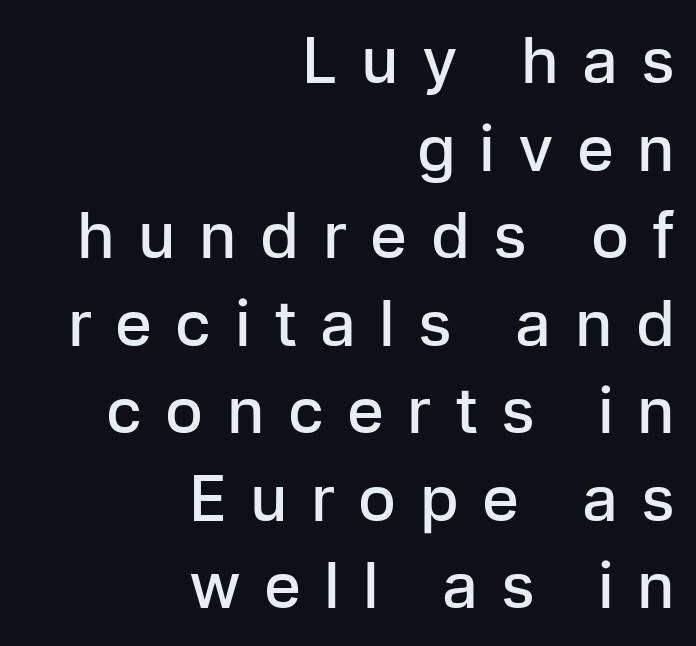
The image shows 63 px semibold sans-serif type, upright; set right-aligned, normal line spacing (1.39x), unusually wide letter spacing (+0.37 em), not underlined; low stroke contrast and a medium x-height.
